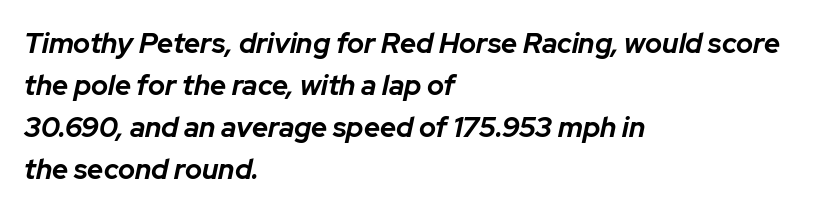
{"italic": "yes", "lean": "right", "slant_degrees": 12, "bold": "yes", "weight": "bold", "width": "normal", "stroke_contrast": "low", "x_height": "medium", "monospaced": "no", "underline": "no", "align": "left", "line_spacing": "normal", "line_spacing_ratio": 1.5, "letter_spacing": "normal", "letter_spacing_em": 0.0, "glyph_px": 28}
